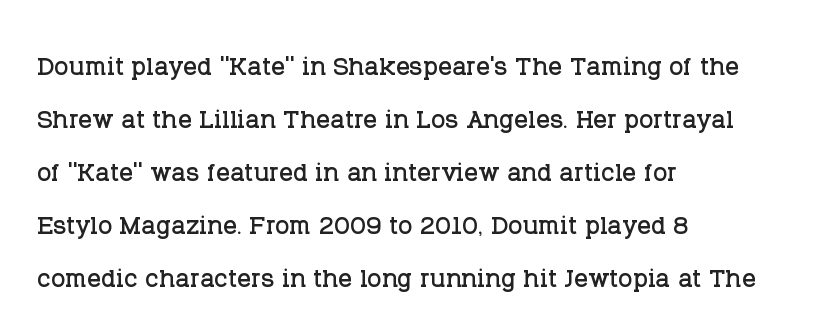
Q: Is the text italic (slanted)? A: No, it is upright.
Q: Is the typeface a serif or a sans-serif typeface? A: Serif.
Q: Is the text underlined? A: No.
Q: How is the paragraph aligned? A: Left-aligned.
Q: Is the spacing between letters normal or unusually wide? A: Normal.
Q: Is the spacing between lines tight, normal or loose? A: Normal.
Q: Width (condensed, normal, or wide)? A: Normal.
Q: Stroke contrast? A: Low.
Q: x-height? A: Large.
Q: Monospaced? A: No.
